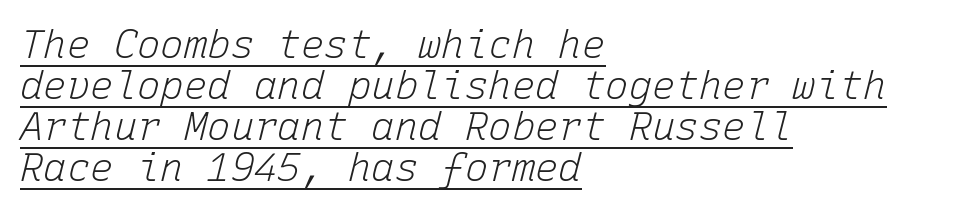
The image shows 39 px light type, italic (leaning right), monospaced; set left-aligned, tight line spacing (1.05x), normal letter spacing, underlined; low stroke contrast and a medium x-height.
